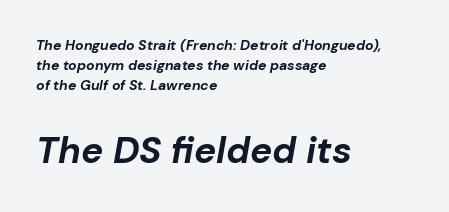
Q: Is the text bold? A: Yes.
Q: Is the text italic (slanted)? A: Yes, it leans right by about 10 degrees.
Q: Is the text underlined? A: No.
Q: How is the paragraph aligned? A: Left-aligned.
Q: Is the spacing between letters normal or unusually wide? A: Normal.
Q: Is the spacing between lines tight, normal or loose? A: Normal.
Q: Which block of text is set in a larger size, the first (top) or the second (bottom)? A: The second (bottom) one.
Q: Width (condensed, normal, or wide)? A: Normal.
Q: Stroke contrast? A: Low.
Q: x-height? A: Medium.
Q: Monospaced? A: No.
